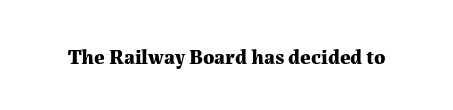
{"italic": "no", "bold": "yes", "underline": "no", "letter_spacing": "normal", "letter_spacing_em": 0.0, "glyph_px": 21}
